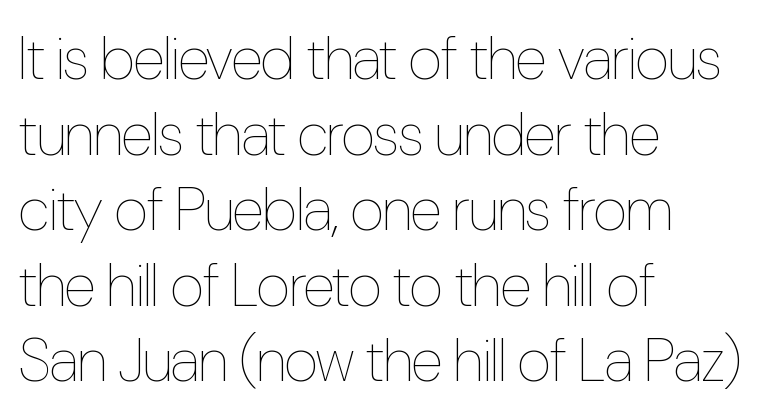
{"italic": "no", "bold": "no", "weight": "thin", "width": "condensed", "stroke_contrast": "low", "x_height": "medium", "monospaced": "no", "underline": "no", "align": "left", "line_spacing": "normal", "line_spacing_ratio": 1.26, "letter_spacing": "normal", "letter_spacing_em": 0.0, "glyph_px": 60}
